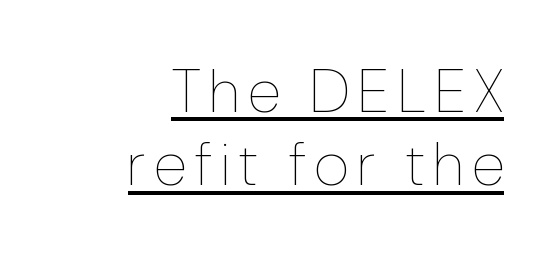
{"italic": "no", "bold": "no", "weight": "thin", "width": "condensed", "stroke_contrast": "low", "x_height": "medium", "monospaced": "no", "underline": "yes", "align": "right", "line_spacing_ratio": 1.2, "glyph_px": 61}
